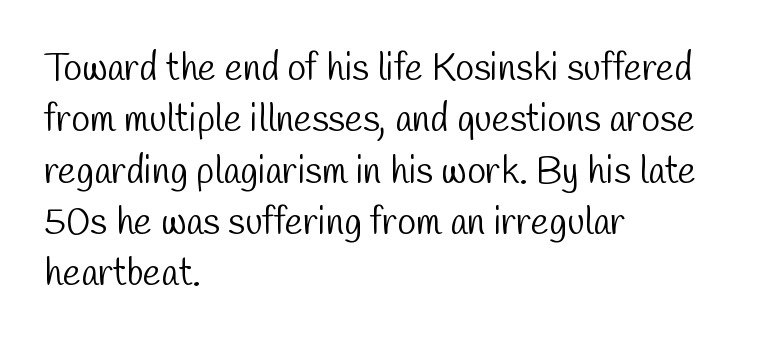
{"serif": "no", "bold": "no", "weight": "light", "width": "condensed", "stroke_contrast": "low", "x_height": "medium", "monospaced": "no", "underline": "no", "align": "left", "line_spacing": "normal", "line_spacing_ratio": 1.35, "letter_spacing": "normal", "letter_spacing_em": 0.0, "glyph_px": 38}
